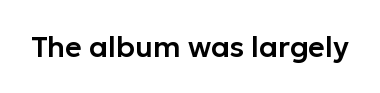
The letterforms sit shoulder to shoulder at normal distance. Vertical strokes here are truly vertical. Proportional: the letters do not fall into vertical columns. The specimen omits any rule beneath the text block's lines. Typographically, this falls in the sans-serif category.
